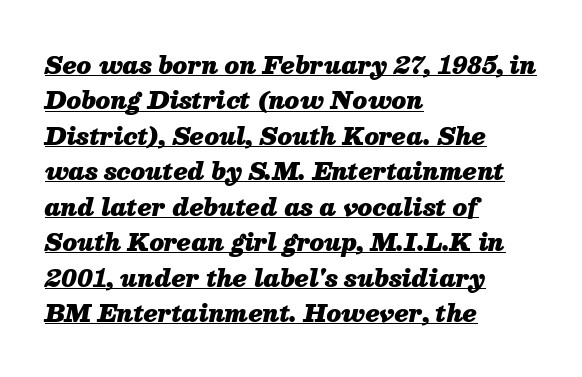
The image shows 23 px bold type, italic (leaning right); set left-aligned, normal line spacing (1.54x), normal letter spacing, underlined.
